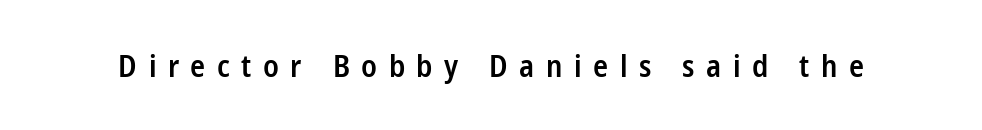
The image shows 31 px semibold, condensed sans-serif type, upright; set unusually wide letter spacing (+0.37 em), not underlined; low stroke contrast and a medium x-height.
